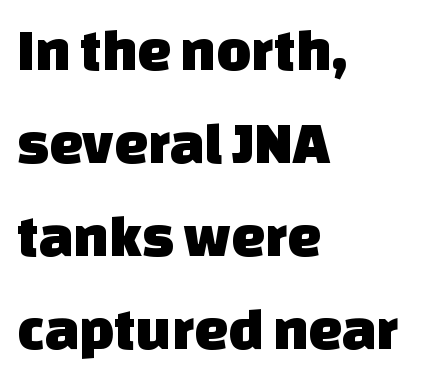
Q: Is the typeface a serif or a sans-serif typeface? A: Sans-serif.
Q: Is the text underlined? A: No.
Q: How is the paragraph aligned? A: Left-aligned.
Q: Is the spacing between letters normal or unusually wide? A: Normal.
Q: Is the spacing between lines tight, normal or loose? A: Normal.
Q: Width (condensed, normal, or wide)? A: Normal.
Q: Stroke contrast? A: Low.
Q: x-height? A: Large.
Q: Monospaced? A: No.
